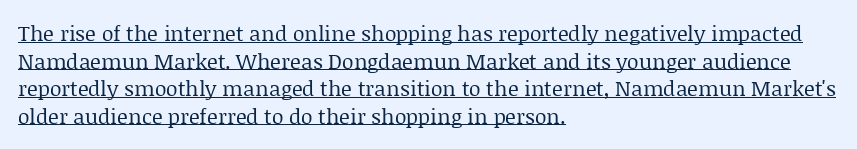
Here the glyphs are tracked normally, forming tight word shapes. This is underlined copy, the kind a proofreader might mark for attention. Posture: vertical. Notice how the passage keeps a crisp vertical edge on the left only.
